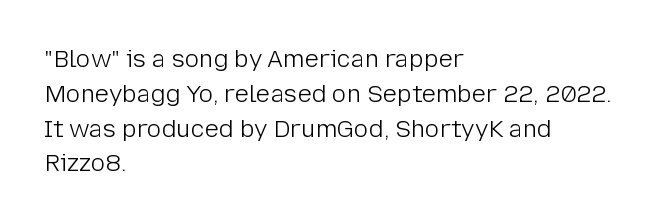
{"italic": "no", "bold": "no", "underline": "no", "align": "left", "line_spacing": "normal", "line_spacing_ratio": 1.45, "letter_spacing": "normal", "letter_spacing_em": 0.0, "glyph_px": 24}
